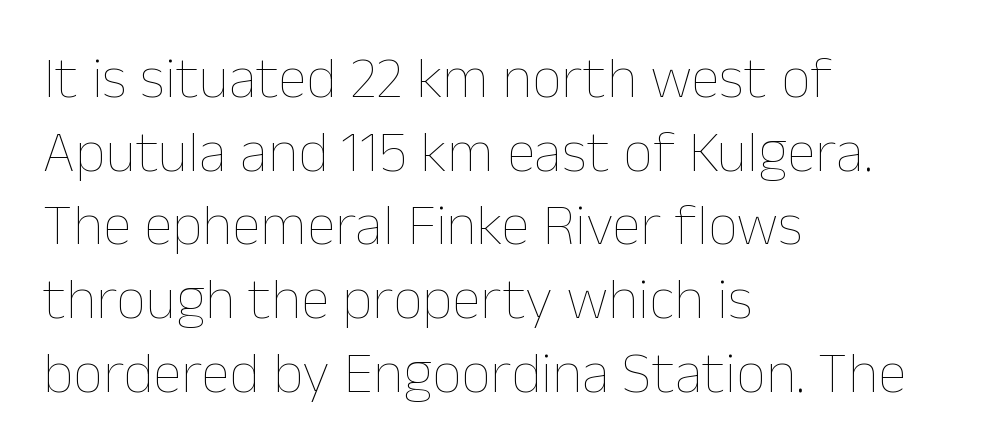
The image shows 59 px thin type, upright; set left-aligned, normal line spacing (1.25x), normal letter spacing, not underlined; low stroke contrast and a medium x-height.
